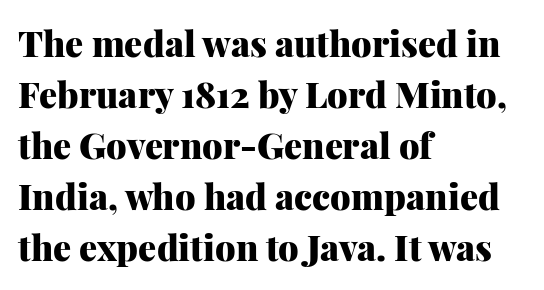
The image shows 36 px heavy serif type, upright; set left-aligned, normal line spacing (1.42x), normal letter spacing, not underlined; medium stroke contrast and a medium x-height.
